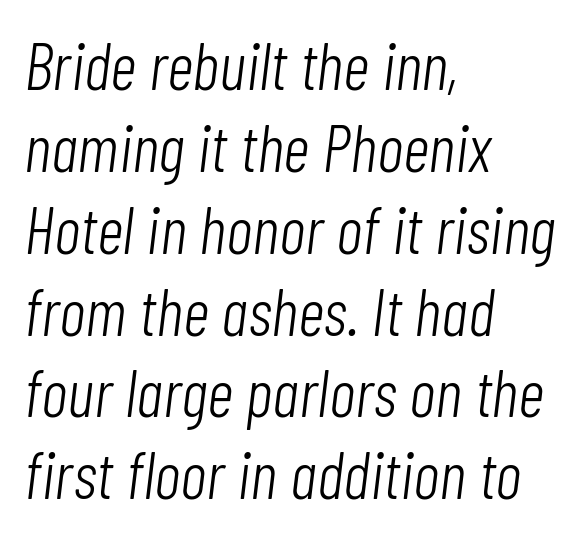
The image shows 66 px light, condensed type, italic (leaning right); set left-aligned, line spacing 1.24x, normal letter spacing, not underlined; low stroke contrast and a medium x-height.
